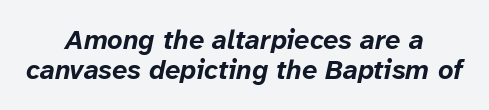
{"italic": "yes", "lean": "right", "slant_degrees": 12, "bold": "yes", "underline": "no", "align": "center", "line_spacing": "tight", "line_spacing_ratio": 1.1, "letter_spacing": "normal", "letter_spacing_em": 0.0, "glyph_px": 27}
